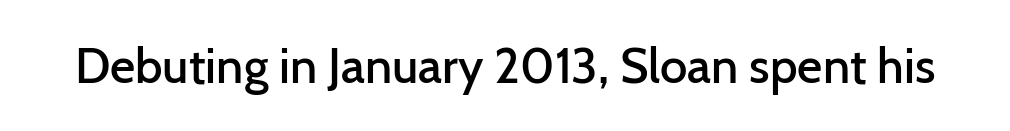
The image shows 49 px semibold sans-serif type, upright; set normal letter spacing, not underlined; low stroke contrast and a medium x-height.
